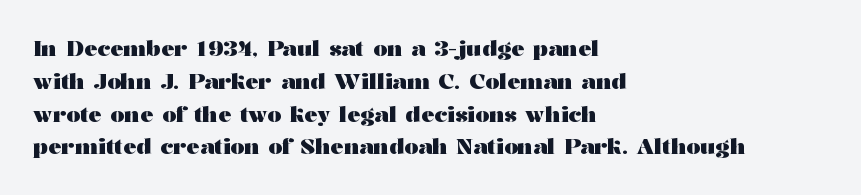
Nobody touched the tracking dial on this one. Alignment: flush left. Tall strokes in this sample are plumb rather than angled. Weight: bold.
